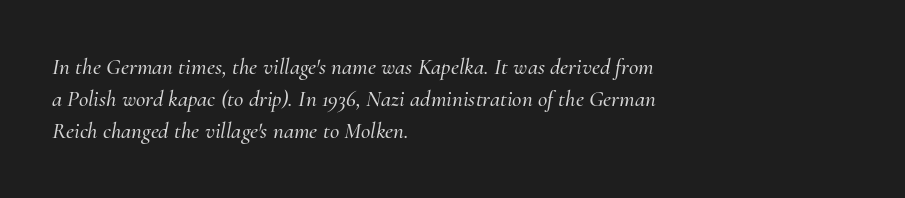
The image shows 23 px text type, italic (leaning right); set left-aligned, normal line spacing (1.4x), normal letter spacing, not underlined.
